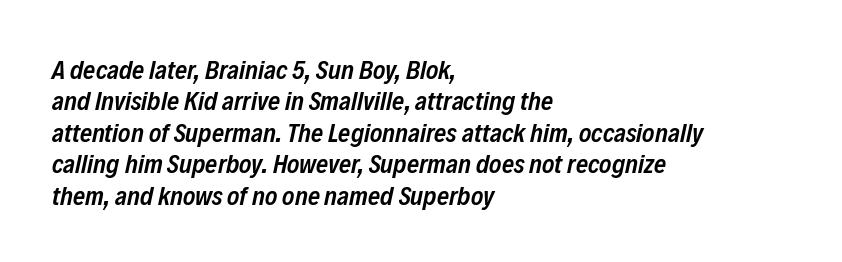
Q: Is the text bold? A: Semi-bold.
Q: Is the text italic (slanted)? A: Yes, it leans right by about 12 degrees.
Q: Is the text underlined? A: No.
Q: How is the paragraph aligned? A: Left-aligned.
Q: Is the spacing between letters normal or unusually wide? A: Normal.
